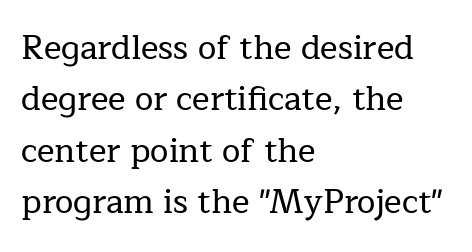
{"serif": "yes", "italic": "no", "width": "normal", "stroke_contrast": "low", "x_height": "medium", "monospaced": "no", "underline": "no", "align": "left", "line_spacing": "normal", "line_spacing_ratio": 1.56, "letter_spacing": "normal", "letter_spacing_em": 0.0, "glyph_px": 33}
